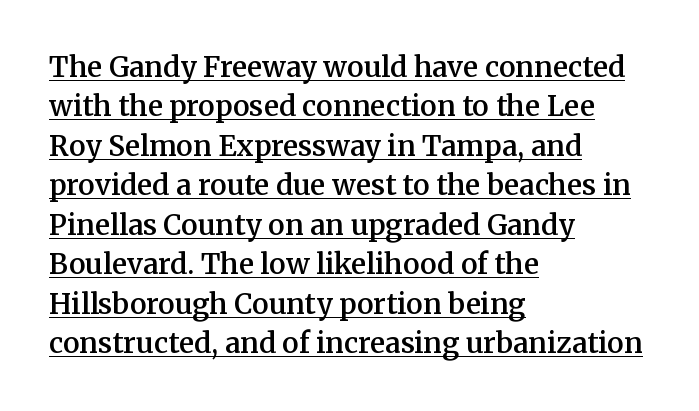
The image shows 28 px semibold serif type, upright; set left-aligned, normal line spacing (1.41x), normal letter spacing, underlined; medium stroke contrast and a medium x-height.
